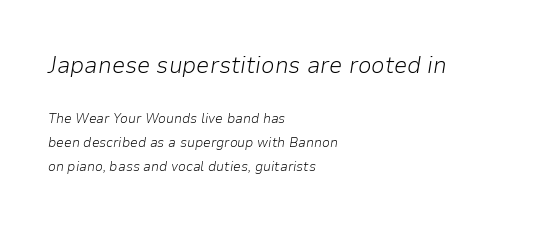
The image shows 24 px text type, italic (leaning right); set left-aligned, line spacing 1.71x, normal letter spacing, not underlined; the first (top) block is 1.71x larger.
